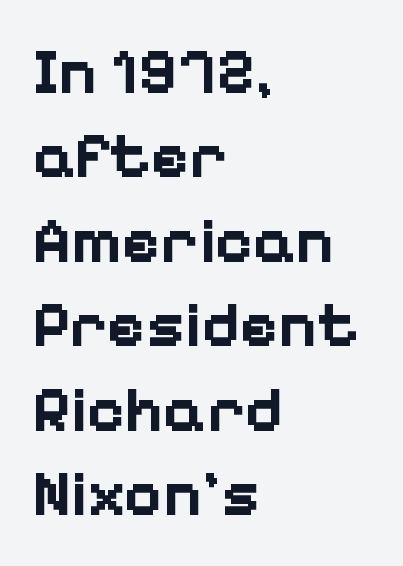
The image shows 65 px bold sans-serif type, upright; set left-aligned, normal line spacing (1.3x), normal letter spacing, not underlined; low stroke contrast and a medium x-height.
